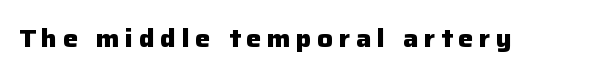
The image shows 24 px bold type, upright; set unusually wide letter spacing (+0.23 em), not underlined.
